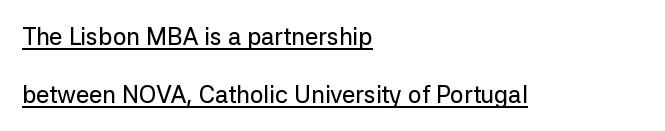
Tracking value appears to be zero — textbook default spacing. The passage is arranged the way most books set body copy — flush left. What decoration does the sample have? An underline. The block of text is sparse from top to bottom, with ample space between rows. These lines were composed using upright roman letters.
